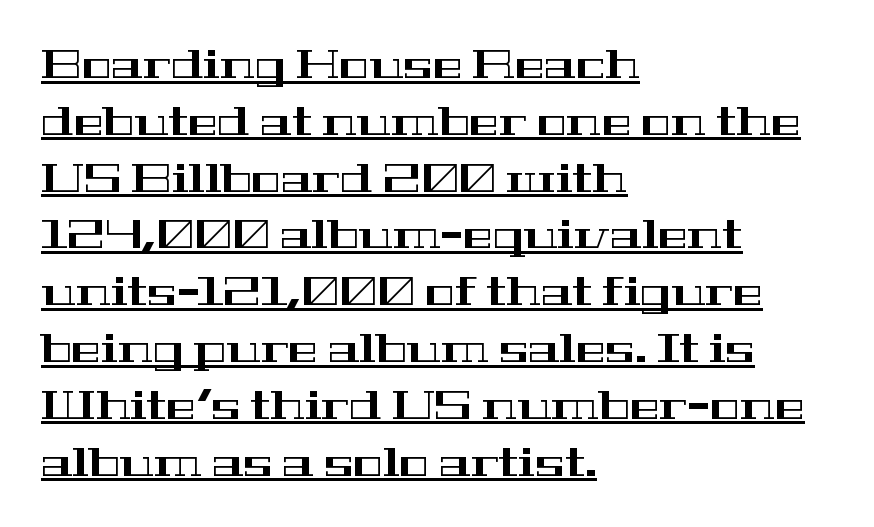
The image shows 40 px wide serif type, upright; set left-aligned, normal line spacing (1.42x), normal letter spacing, underlined; high stroke contrast and a medium x-height.
